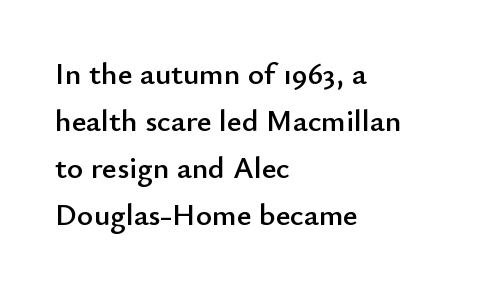
Q: Is the text italic (slanted)? A: No, it is upright.
Q: Is the typeface a serif or a sans-serif typeface? A: Sans-serif.
Q: Is the text underlined? A: No.
Q: How is the paragraph aligned? A: Left-aligned.
Q: Is the spacing between letters normal or unusually wide? A: Normal.
Q: Is the spacing between lines tight, normal or loose? A: Normal.
Q: Width (condensed, normal, or wide)? A: Normal.
Q: Stroke contrast? A: Low.
Q: x-height? A: Small.
Q: Monospaced? A: No.
